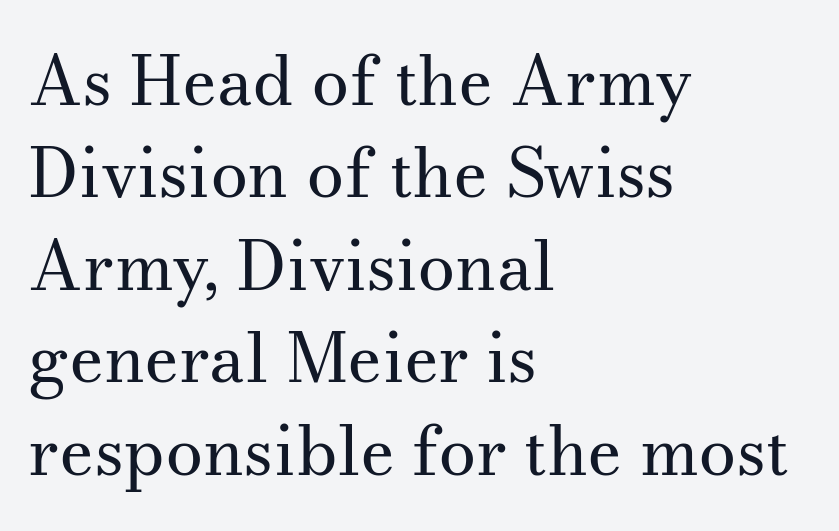
Q: Is the text bold? A: No.
Q: Is the text italic (slanted)? A: No, it is upright.
Q: Is the typeface a serif or a sans-serif typeface? A: Serif.
Q: Is the text underlined? A: No.
Q: How is the paragraph aligned? A: Left-aligned.
Q: Is the spacing between letters normal or unusually wide? A: Normal.
Q: Is the spacing between lines tight, normal or loose? A: Normal.
Q: Width (condensed, normal, or wide)? A: Normal.
Q: Stroke contrast? A: Medium.
Q: x-height? A: Small.
Q: Monospaced? A: No.
